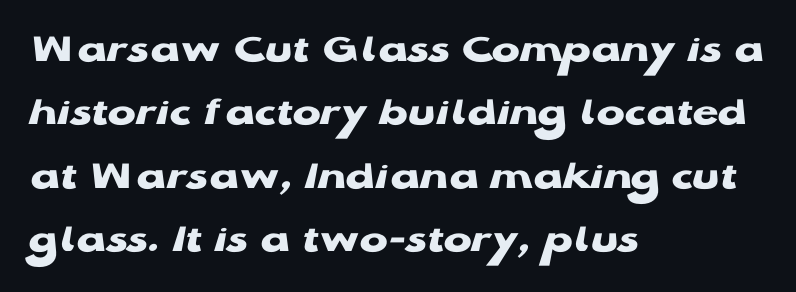
The face used here is rendered with its standard letterfit. No word sits above an underline. Its strokes are broad and dark, the hallmark of bold type. Each letter keeps its own natural width here, so spacing adapts to shape. The lines in this sample share a left origin and differ only in where they stop. Vertically, the passage feels balanced, rows spaced as you'd expect.
